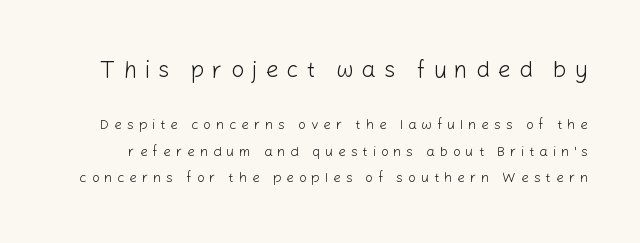
Q: Is the text bold? A: No.
Q: Is the text italic (slanted)? A: No, it is upright.
Q: Is the text underlined? A: No.
Q: Is the spacing between letters normal or unusually wide? A: Unusually wide.
Q: Which block of text is set in a larger size, the first (top) or the second (bottom)? A: The first (top) one.
